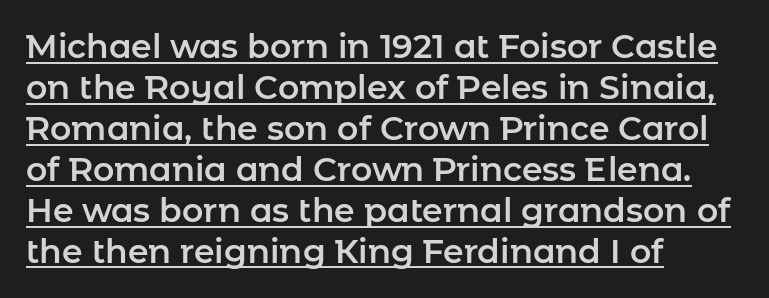
Q: Is the text italic (slanted)? A: No, it is upright.
Q: Is the typeface a serif or a sans-serif typeface? A: Sans-serif.
Q: Is the text underlined? A: Yes.
Q: How is the paragraph aligned? A: Left-aligned.
Q: Is the spacing between letters normal or unusually wide? A: Normal.
Q: Width (condensed, normal, or wide)? A: Normal.
Q: Stroke contrast? A: Low.
Q: x-height? A: Medium.
Q: Monospaced? A: No.
